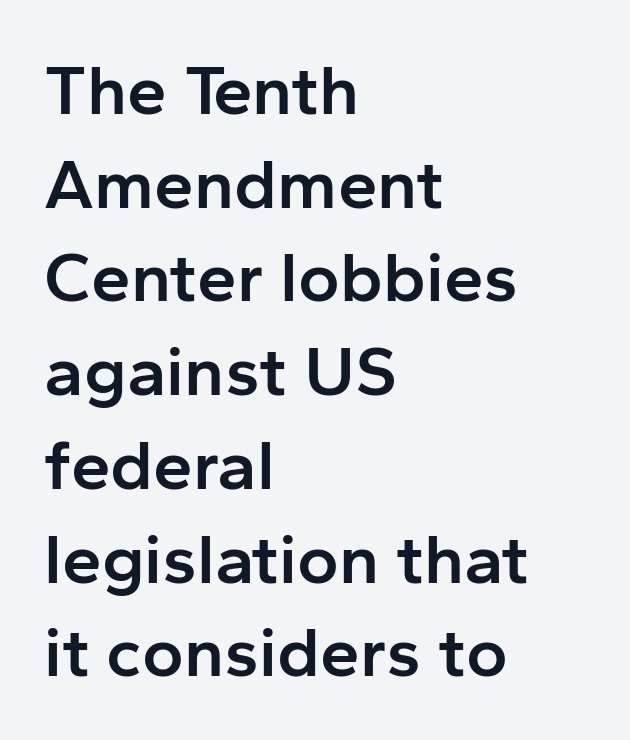
The image shows 71 px semibold sans-serif type, upright; set left-aligned, normal line spacing (1.32x), normal letter spacing, not underlined; low stroke contrast and a medium x-height.
